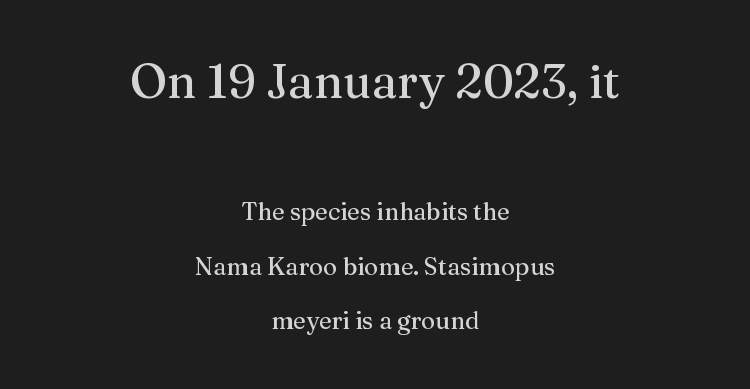
Q: Is the text italic (slanted)? A: No, it is upright.
Q: Is the typeface a serif or a sans-serif typeface? A: Serif.
Q: Is the text underlined? A: No.
Q: How is the paragraph aligned? A: Centered.
Q: Is the spacing between letters normal or unusually wide? A: Normal.
Q: Is the spacing between lines tight, normal or loose? A: Loose.
Q: Which block of text is set in a larger size, the first (top) or the second (bottom)? A: The first (top) one.
Q: Width (condensed, normal, or wide)? A: Normal.
Q: Stroke contrast? A: Medium.
Q: x-height? A: Medium.
Q: Monospaced? A: No.
